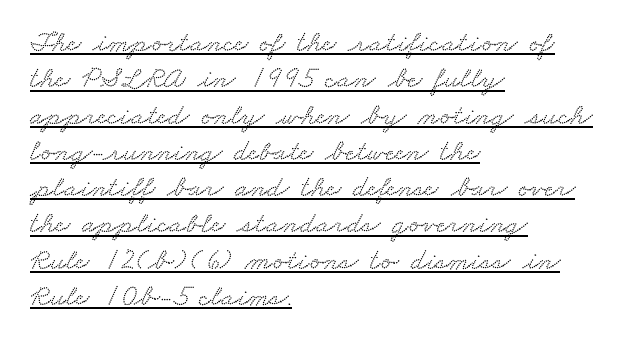
{"serif": "yes", "width": "wide", "stroke_contrast": "low", "x_height": "small", "monospaced": "no", "underline": "yes", "align": "left", "line_spacing_ratio": 1.21, "letter_spacing": "normal", "letter_spacing_em": 0.0, "glyph_px": 30}
